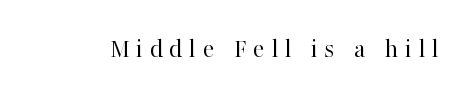
The image shows 27 px text type, upright; set unusually wide letter spacing (+0.25 em), not underlined.
